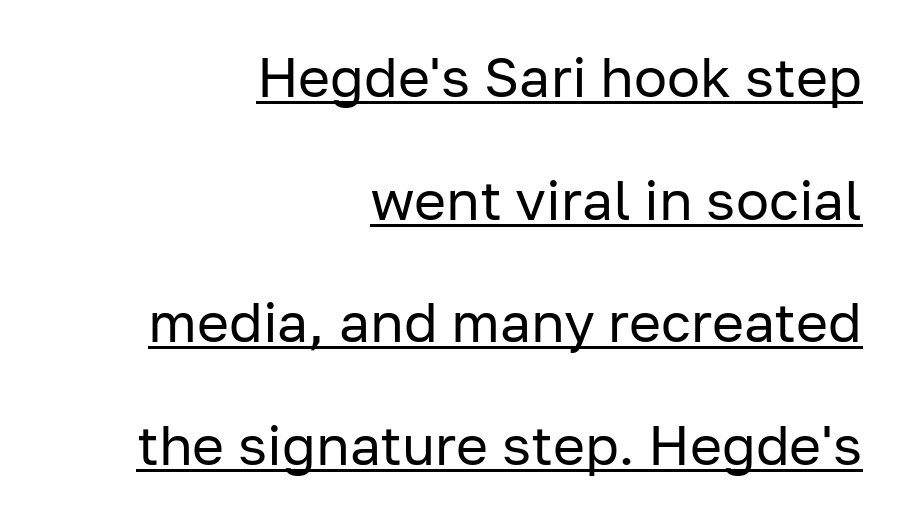
Q: Is the text bold? A: No.
Q: Is the text italic (slanted)? A: No, it is upright.
Q: Is the typeface a serif or a sans-serif typeface? A: Sans-serif.
Q: Is the text underlined? A: Yes.
Q: How is the paragraph aligned? A: Right-aligned.
Q: Is the spacing between letters normal or unusually wide? A: Normal.
Q: Is the spacing between lines tight, normal or loose? A: Loose.
Q: Width (condensed, normal, or wide)? A: Normal.
Q: Stroke contrast? A: Low.
Q: x-height? A: Medium.
Q: Monospaced? A: No.
